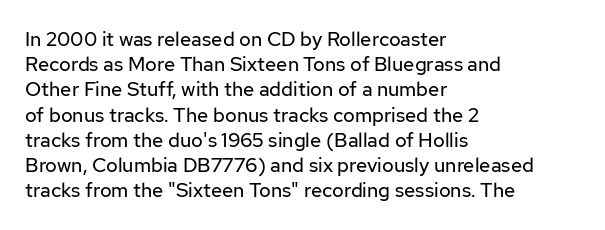
The image shows 20 px text type, upright; set left-aligned, normal line spacing (1.26x), normal letter spacing, not underlined.
